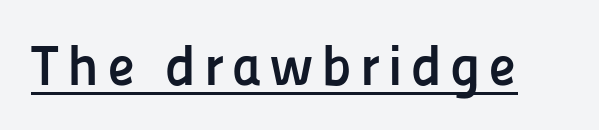
{"serif": "no", "italic": "no", "bold": "yes", "weight": "semibold", "width": "normal", "stroke_contrast": "low", "x_height": "medium", "monospaced": "no", "underline": "yes", "glyph_px": 57}
